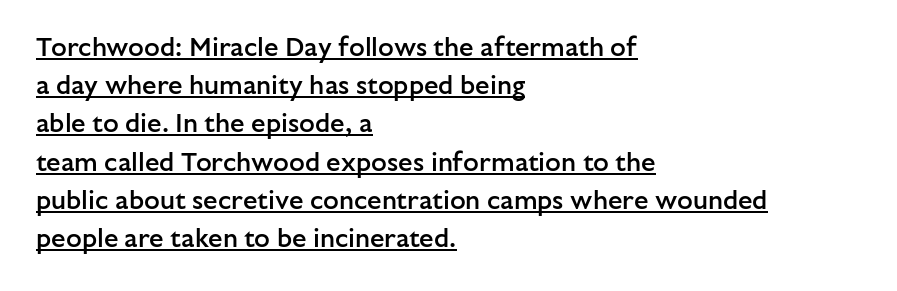
The letters sit at their default tracking, neither squeezed nor spread. The words here are underlined. The face used here is a semibold: visibly heavier than regular, lighter than bold. Students, observe: this is what conventionally led text looks like. Posture: upright roman. Each line starts at the same left margin while the right side varies.
